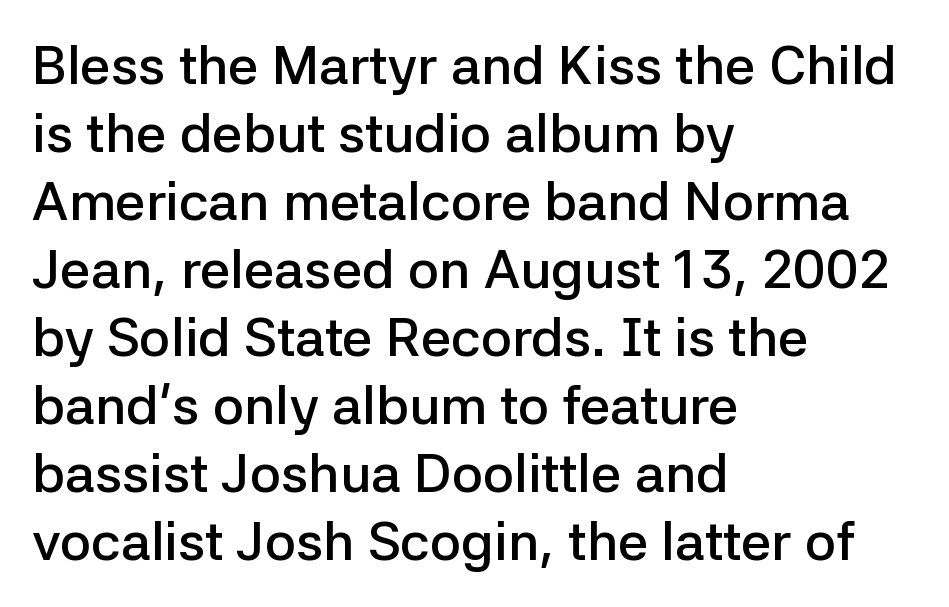
On the weight axis this lands at semibold, roughly 600. Evenly set lines give the paragraph a standard silhouette. Glance below the letters and you will spot only blank space. Glyph-to-glyph distance matches everyday printed text.
